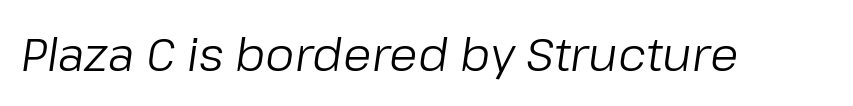
The image shows 46 px regular-weight type, italic (leaning right); set normal letter spacing, not underlined; low stroke contrast and a medium x-height.
